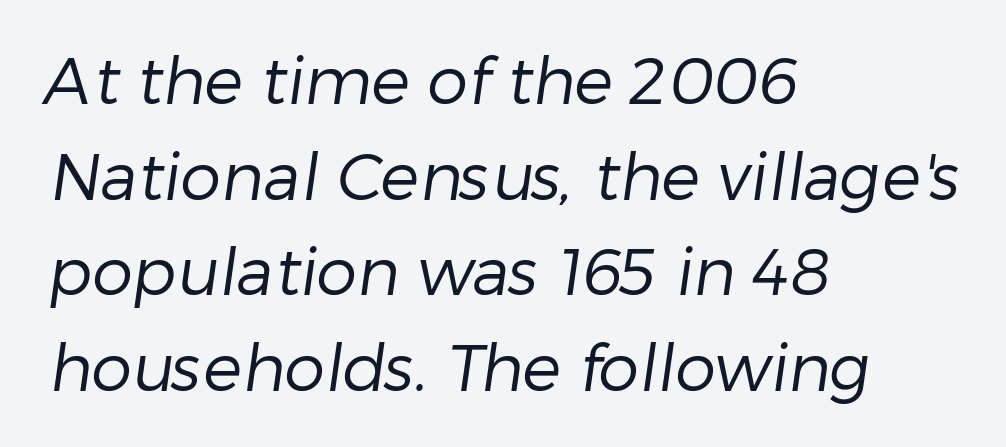
Q: Is the text bold? A: No.
Q: Is the typeface a serif or a sans-serif typeface? A: Sans-serif.
Q: Is the text underlined? A: No.
Q: How is the paragraph aligned? A: Left-aligned.
Q: Is the spacing between letters normal or unusually wide? A: Normal.
Q: Is the spacing between lines tight, normal or loose? A: Normal.
Q: Width (condensed, normal, or wide)? A: Normal.
Q: Stroke contrast? A: Low.
Q: x-height? A: Medium.
Q: Monospaced? A: No.
